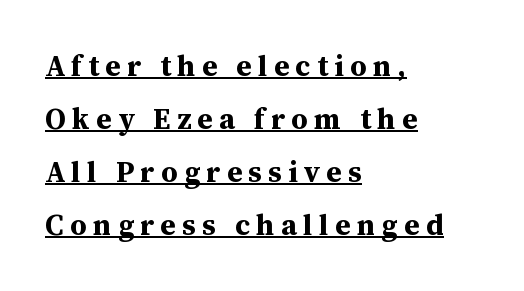
The image shows 29 px bold serif type, upright; set left-aligned, line spacing 1.83x, unusually wide letter spacing (+0.22 em), underlined; medium stroke contrast and a medium x-height.
